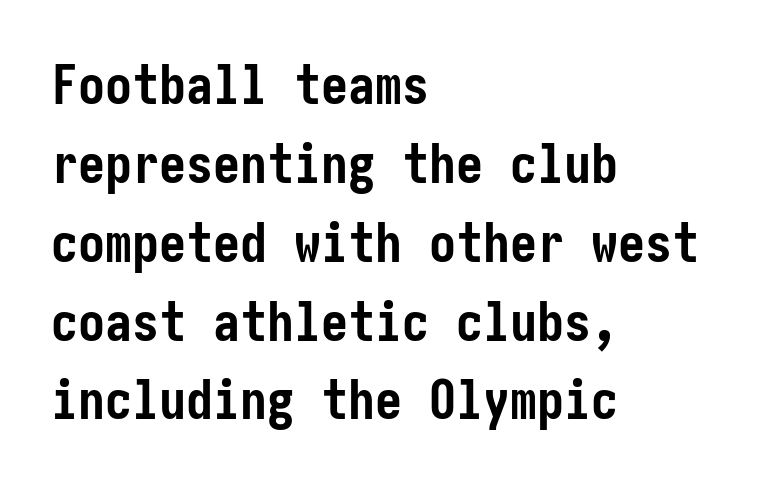
The image shows 54 px semibold, condensed sans-serif type, upright; set left-aligned, normal line spacing (1.46x), normal letter spacing, not underlined; low stroke contrast and a medium x-height.
